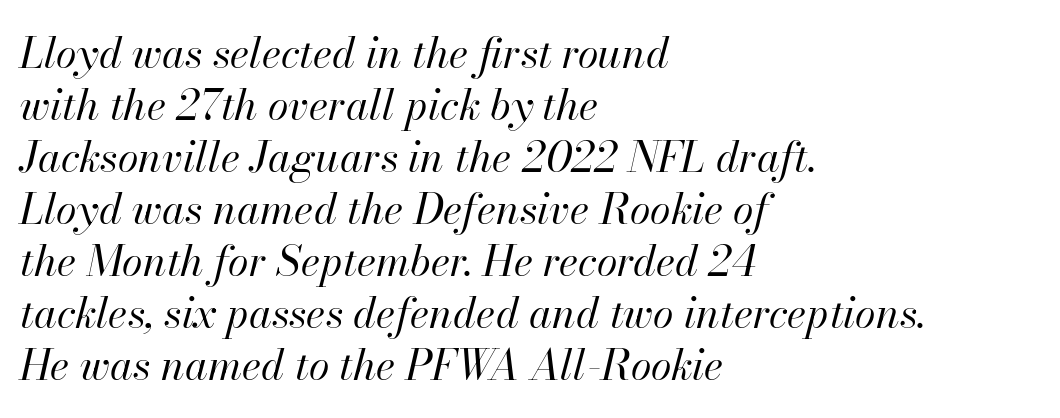
The image shows 42 px regular-weight type, italic (leaning right); set left-aligned, line spacing 1.24x, normal letter spacing, not underlined; high stroke contrast and a small x-height.
